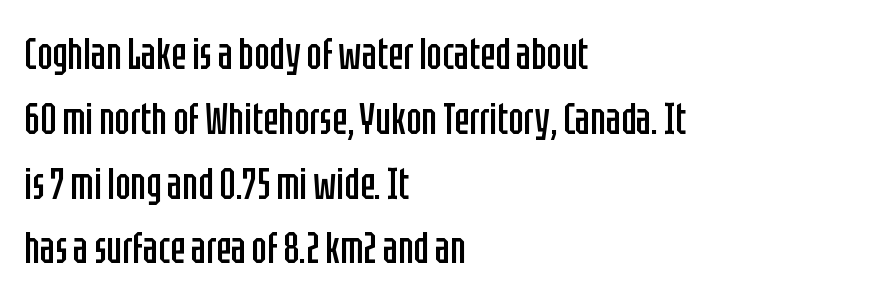
Compared with a typical body face, this is equally light or lighter still. Does the type have serifs? No, each stem ends abruptly. A typesetter would mark this as roman, not italic. These lines are rendered in a variable-pitch font.
